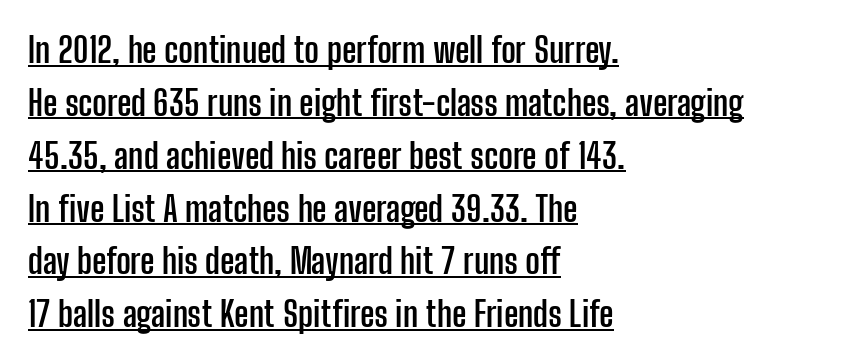
Is this a fixed-width face? No — the glyphs have proportional, varying widths. These lines sit exactly where default settings would place them. The letters stand upright; this is a roman face. Unlike a traditional serif, this face leaves its strokes unadorned. Letter spacing: default. Beneath each row of characters lies a ruled line.
